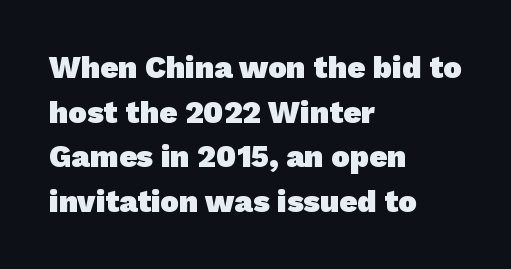
This is sans-serif lettering, the kind often seen on screens and signage. Normally led — the rows are evenly, conventionally spaced. The horizontal fit of the characters is conventional and even. Do the characters align in a grid? No, the font is proportional. Descenders hang freely into open space. The paragraph shown leans on its left margin.
